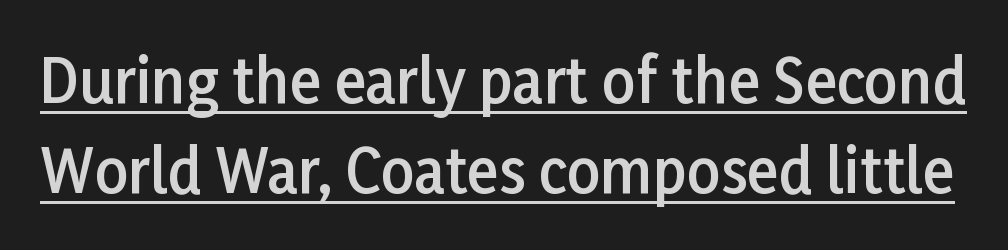
{"serif": "no", "italic": "no", "bold": "semi", "weight": "semibold", "width": "normal", "stroke_contrast": "low", "x_height": "medium", "monospaced": "no", "underline": "yes", "line_spacing": "normal", "line_spacing_ratio": 1.53, "letter_spacing": "normal", "letter_spacing_em": 0.0, "glyph_px": 59}
